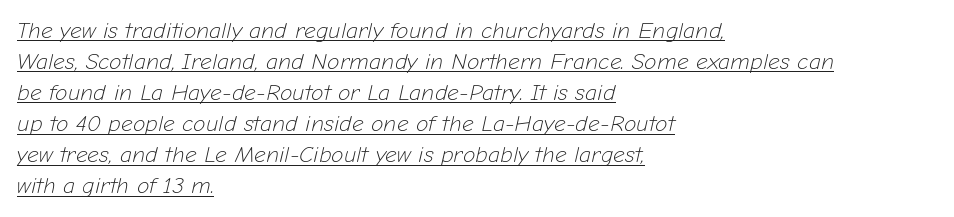
The image shows 23 px text type, italic (leaning right); set left-aligned, normal line spacing (1.35x), normal letter spacing, underlined.
